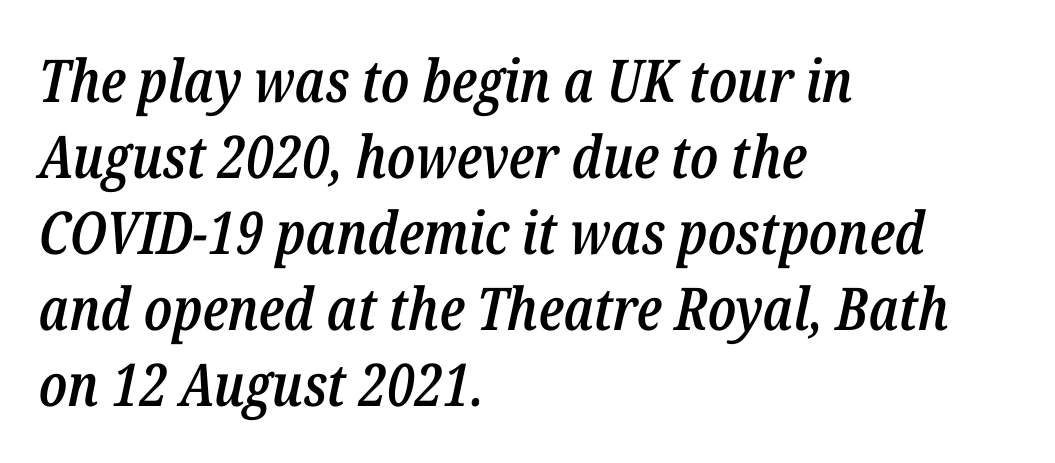
The designer left line spacing at the default. Posture: slanted. Teacher's note: observe the even left margin — that is flush-left alignment. Check the space under the baseline: it is left empty.
